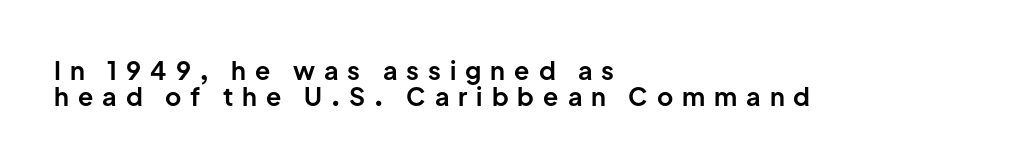
Descenders hang freely into open space. Honestly, the letter spacing is so wide it's the main thing you notice. Every character sits straight up, as roman type does. Line beginnings align vertically; line endings do not. Emphasis by weight is at full strength: bold.
